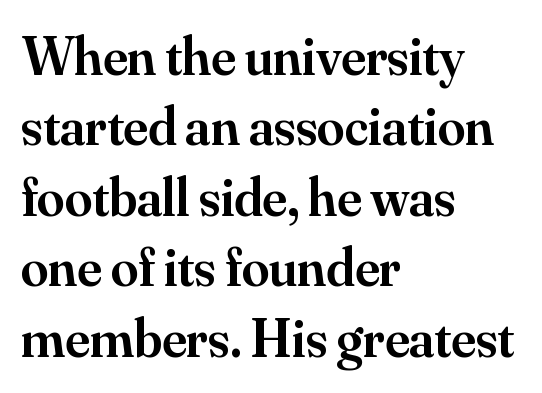
The image shows 55 px semibold serif type, upright; set left-aligned, normal line spacing (1.28x), normal letter spacing, not underlined; medium stroke contrast and a small x-height.
